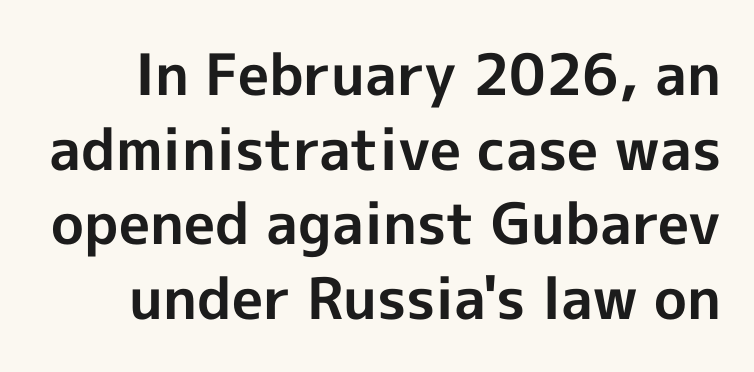
{"serif": "no", "italic": "no", "bold": "yes", "weight": "bold", "width": "normal", "x_height": "medium", "monospaced": "no", "underline": "no", "line_spacing": "normal", "line_spacing_ratio": 1.31, "letter_spacing": "normal", "letter_spacing_em": 0.0, "glyph_px": 57}
